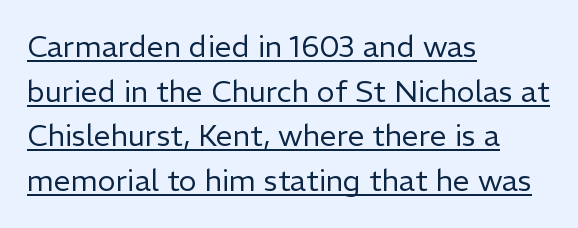
{"serif": "no", "italic": "no", "bold": "no", "weight": "regular", "width": "normal", "stroke_contrast": "low", "x_height": "medium", "monospaced": "no", "underline": "yes", "align": "left", "line_spacing": "normal", "line_spacing_ratio": 1.49, "letter_spacing": "normal", "letter_spacing_em": 0.0, "glyph_px": 30}
